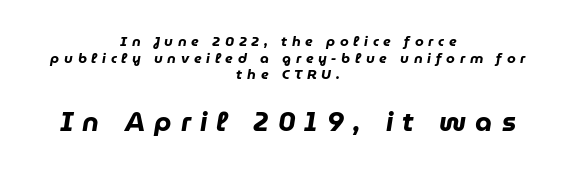
The image shows 27 px bold type, italic (leaning right); set centered, line spacing 1.18x, unusually wide letter spacing (+0.34 em), not underlined; the second (bottom) block is 1.93x larger.
